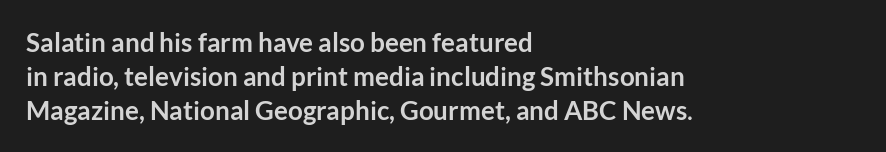
{"italic": "no", "bold": "yes", "underline": "no", "align": "left", "line_spacing": "normal", "line_spacing_ratio": 1.3, "letter_spacing": "normal", "letter_spacing_em": 0.0, "glyph_px": 26}
